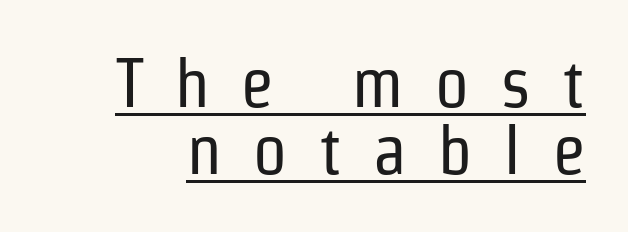
The image shows 70 px regular-weight, condensed sans-serif type, upright; set tight line spacing (0.96x), unusually wide letter spacing (+0.43 em), underlined; low stroke contrast and a medium x-height.
